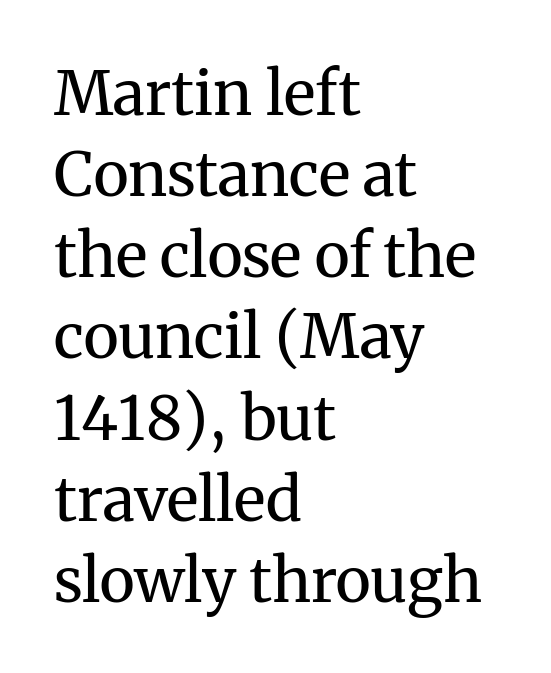
Q: Is the text bold? A: No.
Q: Is the text italic (slanted)? A: No, it is upright.
Q: Is the typeface a serif or a sans-serif typeface? A: Serif.
Q: Is the text underlined? A: No.
Q: How is the paragraph aligned? A: Left-aligned.
Q: Is the spacing between letters normal or unusually wide? A: Normal.
Q: Is the spacing between lines tight, normal or loose? A: Normal.
Q: Width (condensed, normal, or wide)? A: Normal.
Q: Stroke contrast? A: Medium.
Q: x-height? A: Medium.
Q: Monospaced? A: No.
